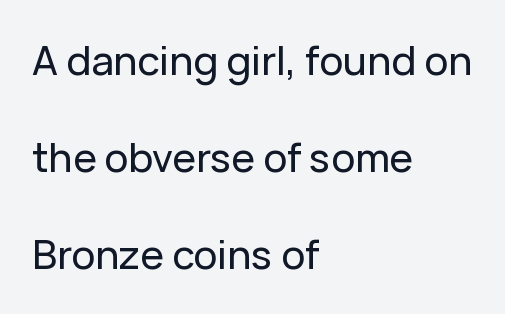
{"serif": "no", "italic": "no", "width": "normal", "stroke_contrast": "low", "x_height": "medium", "monospaced": "no", "underline": "no", "align": "left", "line_spacing": "loose", "line_spacing_ratio": 2.43, "letter_spacing": "normal", "letter_spacing_em": 0.0, "glyph_px": 40}
